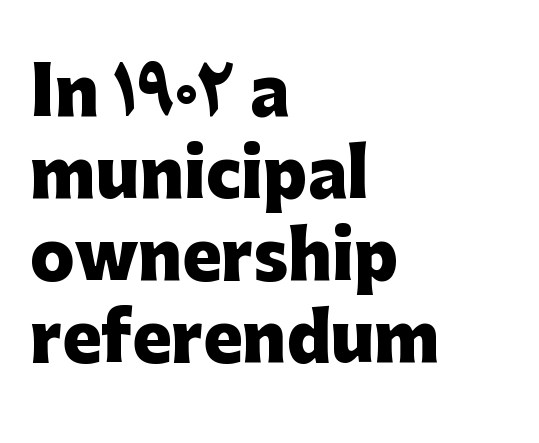
Q: Is the text bold? A: Yes.
Q: Is the text italic (slanted)? A: No, it is upright.
Q: Is the typeface a serif or a sans-serif typeface? A: Sans-serif.
Q: Is the text underlined? A: No.
Q: How is the paragraph aligned? A: Left-aligned.
Q: Is the spacing between letters normal or unusually wide? A: Normal.
Q: Is the spacing between lines tight, normal or loose? A: Normal.
Q: Width (condensed, normal, or wide)? A: Normal.
Q: Stroke contrast? A: Low.
Q: x-height? A: Medium.
Q: Monospaced? A: No.
